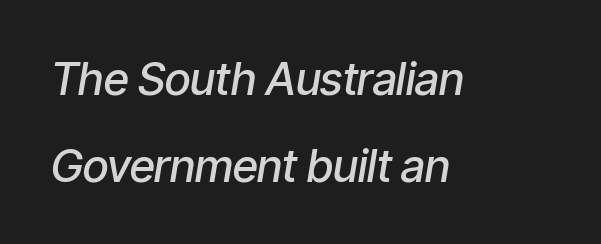
The leading is generous, giving the passage an open texture. Characters are canted at an angle relative to the baseline's perpendicular. Where is the straight margin? On the left. Each letter keeps its own natural width here, so spacing adapts to shape. The string is rendered with underlining switched off.
